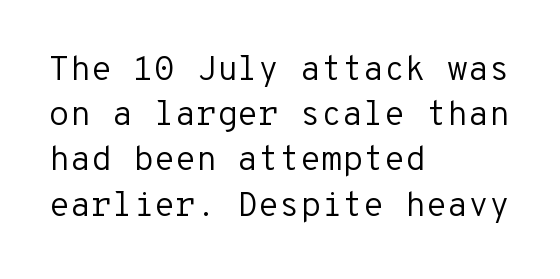
The image shows 34 px regular-weight sans-serif type, upright, monospaced; set left-aligned, normal line spacing (1.33x), normal letter spacing, not underlined; low stroke contrast and a medium x-height.
